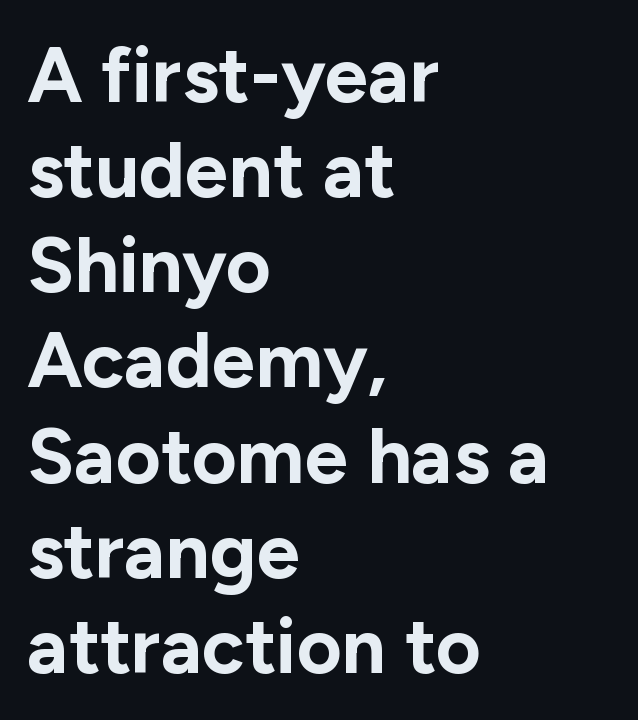
{"serif": "no", "italic": "no", "bold": "yes", "weight": "bold", "width": "normal", "stroke_contrast": "low", "x_height": "medium", "monospaced": "no", "underline": "no", "align": "left", "line_spacing_ratio": 1.22, "letter_spacing": "normal", "letter_spacing_em": 0.0, "glyph_px": 78}
